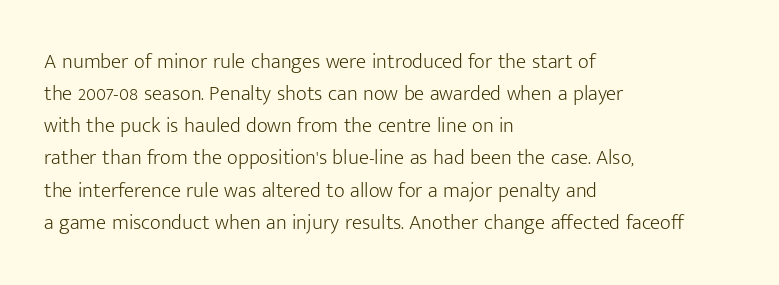
{"italic": "no", "bold": "no", "underline": "no", "align": "left", "line_spacing": "normal", "line_spacing_ratio": 1.53, "letter_spacing": "normal", "letter_spacing_em": 0.0, "glyph_px": 21}
